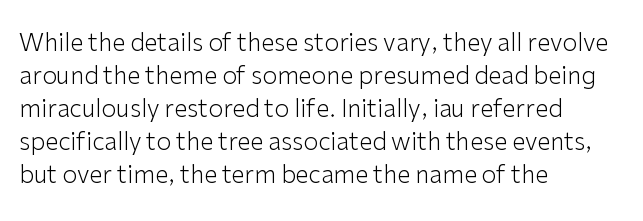
Q: Is the text bold? A: No.
Q: Is the text italic (slanted)? A: No, it is upright.
Q: Is the text underlined? A: No.
Q: How is the paragraph aligned? A: Left-aligned.
Q: Is the spacing between letters normal or unusually wide? A: Normal.
Q: Is the spacing between lines tight, normal or loose? A: Normal.
